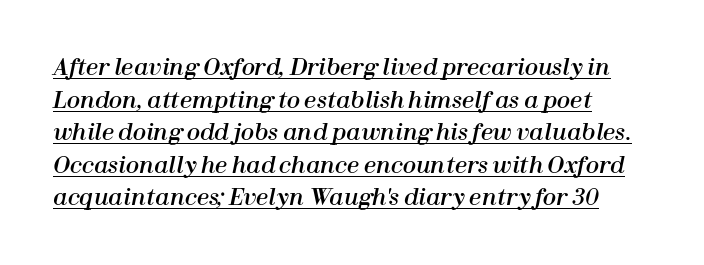
The specimen reads as italic at a glance. One glance says typical: line gaps are just what's usual. Here the glyphs are tracked normally, forming tight word shapes. Every word sits above its own underline.
